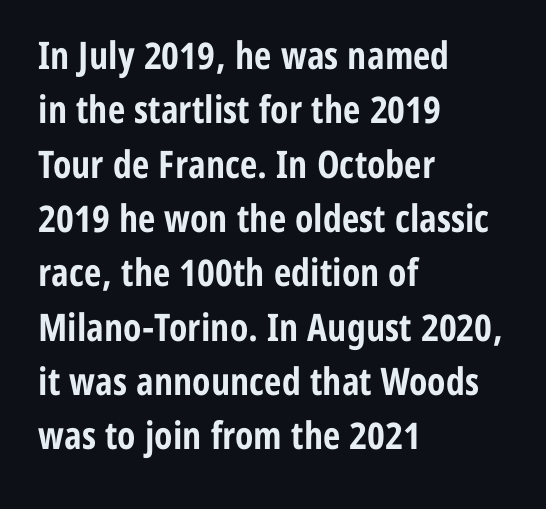
The image shows 38 px bold, condensed sans-serif type, upright; set left-aligned, normal line spacing (1.43x), normal letter spacing, not underlined; low stroke contrast and a medium x-height.
